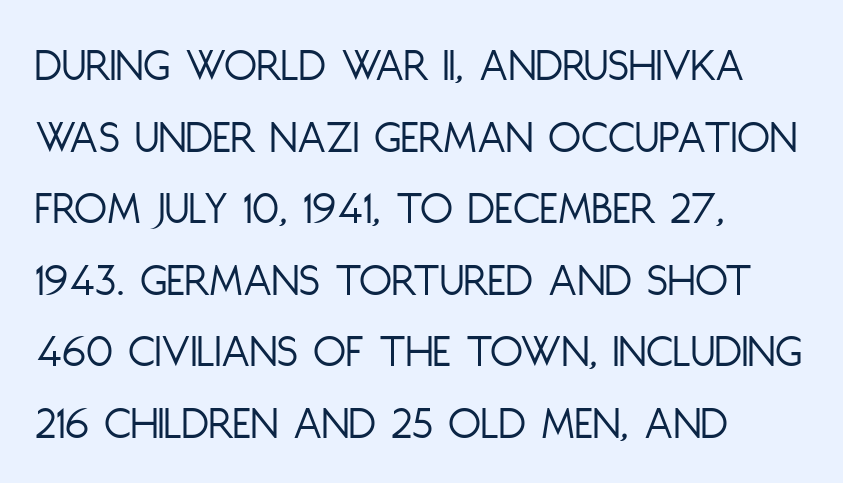
Unmarked baselines from the first word to the last. A typesetter would call this leading conventional body-copy spacing. Weight: regular or lighter. Each letter keeps its own natural width here, so spacing adapts to shape. Line starts are locked; line ends wander.
